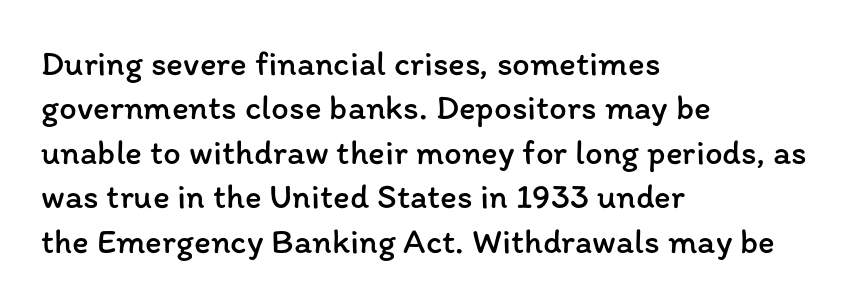
{"italic": "no", "bold": "no", "weight": "regular", "width": "normal", "stroke_contrast": "low", "x_height": "medium", "monospaced": "no", "underline": "no", "align": "left", "line_spacing": "normal", "line_spacing_ratio": 1.27, "letter_spacing": "normal", "letter_spacing_em": 0.0, "glyph_px": 35}
